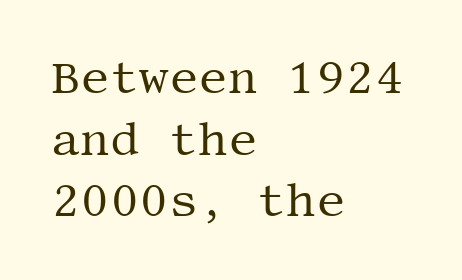
Q: Is the text bold? A: No.
Q: Is the text italic (slanted)? A: No, it is upright.
Q: Is the typeface a serif or a sans-serif typeface? A: Serif.
Q: Is the text underlined? A: No.
Q: How is the paragraph aligned? A: Left-aligned.
Q: Is the spacing between letters normal or unusually wide? A: Normal.
Q: Is the spacing between lines tight, normal or loose? A: Normal.
Q: Width (condensed, normal, or wide)? A: Normal.
Q: Stroke contrast? A: Medium.
Q: x-height? A: Large.
